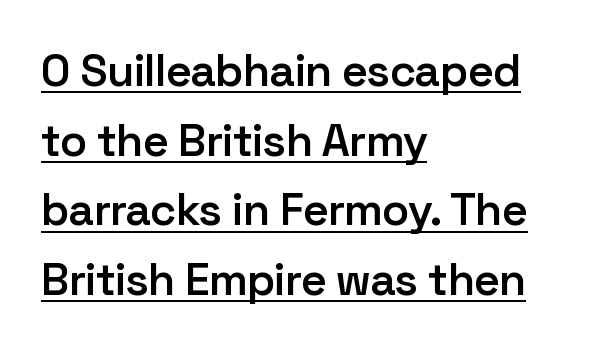
The image shows 45 px semibold sans-serif type, upright; set left-aligned, normal line spacing (1.55x), normal letter spacing, underlined; low stroke contrast and a medium x-height.
